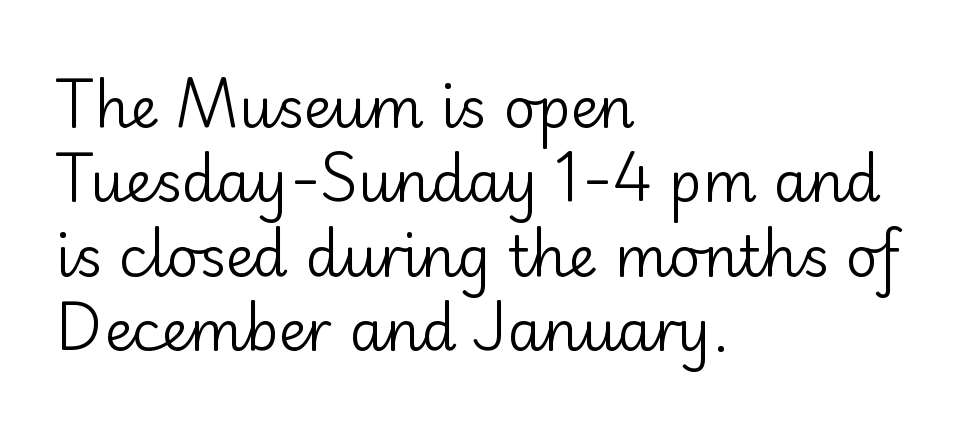
The image shows 56 px regular-weight sans-serif type, upright; set left-aligned, normal line spacing (1.33x), normal letter spacing, not underlined; low stroke contrast and a small x-height.
